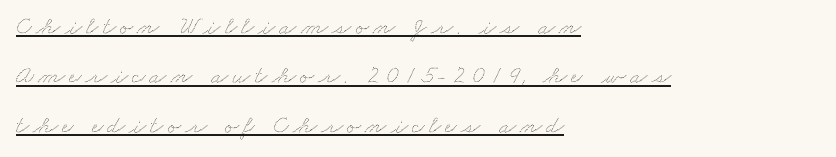
The text block is weighted toward the left margin, trailing off unevenly rightward. Each new line begins a long way beneath the previous one. Every word sits above its own underline.
